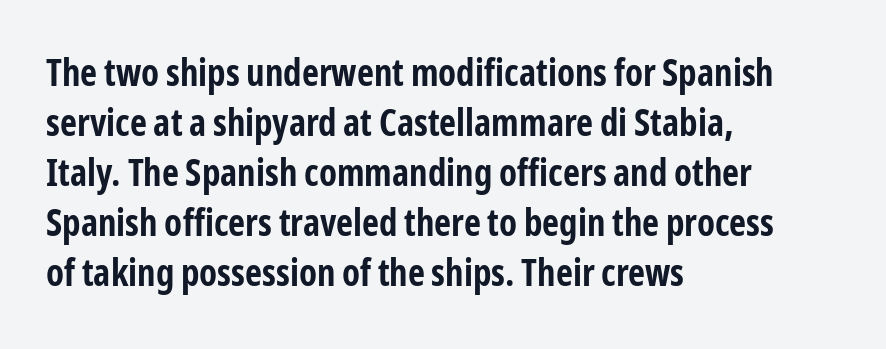
The image shows 37 px bold, condensed sans-serif type, upright; set left-aligned, normal line spacing (1.35x), normal letter spacing, not underlined; low stroke contrast and a medium x-height.
